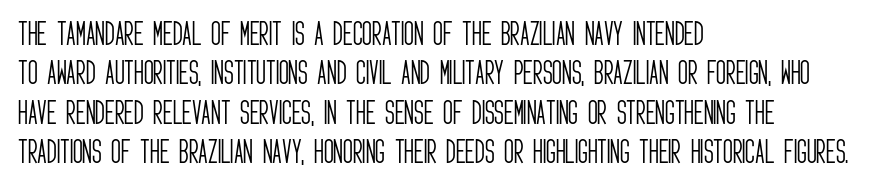
Q: Is the text bold? A: No.
Q: Is the text italic (slanted)? A: No, it is upright.
Q: Is the text underlined? A: No.
Q: How is the paragraph aligned? A: Left-aligned.
Q: Is the spacing between letters normal or unusually wide? A: Normal.
Q: Is the spacing between lines tight, normal or loose? A: Normal.
